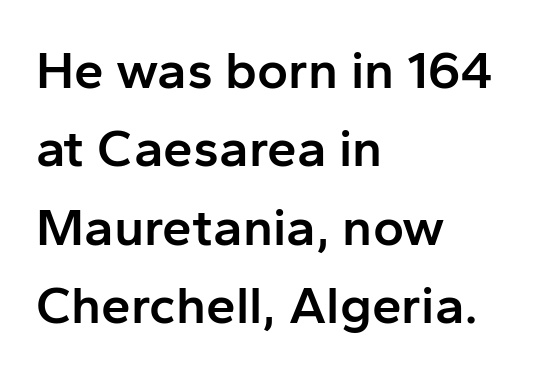
The horizontal fit of the characters is conventional and even. This sample is left-justified, so line endings fall wherever the words run out. The area under the type is left untouched. Stroke terminals: plain, sans-serif. A normal amount of white space separates one row of letters from the next.
